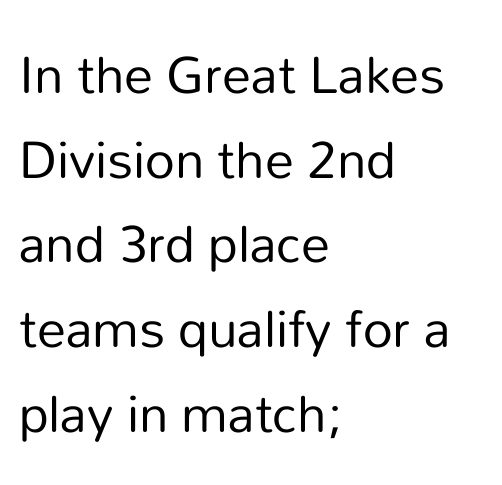
The image shows 58 px regular-weight sans-serif type, upright; set left-aligned, normal line spacing (1.46x), normal letter spacing, not underlined; low stroke contrast and a medium x-height.
